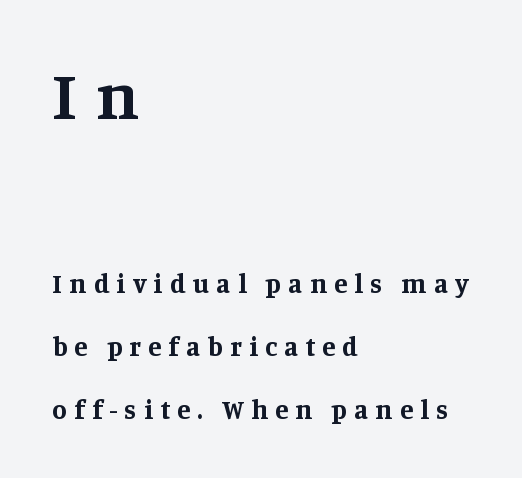
Honestly, the letter spacing is so wide it's the main thing you notice. Successive baselines arrive slowly, with a big drop between each. Every stem runs plumb, perpendicular to the baseline. The passage shown is typed in a proportional face where columns would drift. The specimen omits any rule beneath the text block's lines. Large over small — that's the arrangement of the two blocks here.
